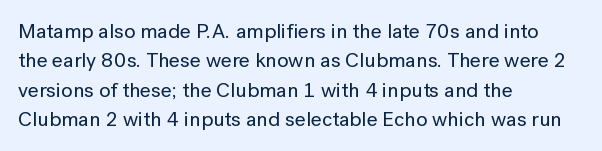
Q: Is the text italic (slanted)? A: No, it is upright.
Q: Is the text underlined? A: No.
Q: How is the paragraph aligned? A: Left-aligned.
Q: Is the spacing between letters normal or unusually wide? A: Normal.
Q: Is the spacing between lines tight, normal or loose? A: Normal.
